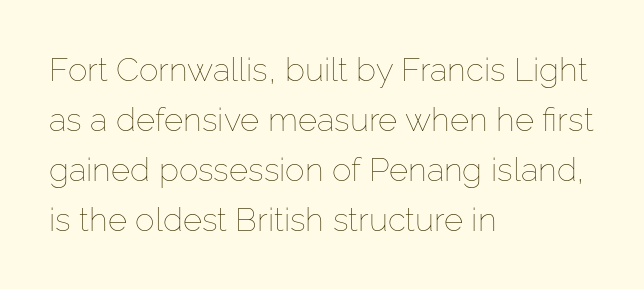
Q: Is the text bold? A: No.
Q: Is the text italic (slanted)? A: No, it is upright.
Q: Is the text underlined? A: No.
Q: How is the paragraph aligned? A: Left-aligned.
Q: Is the spacing between letters normal or unusually wide? A: Normal.
Q: Is the spacing between lines tight, normal or loose? A: Normal.
Q: Width (condensed, normal, or wide)? A: Normal.
Q: Stroke contrast? A: Low.
Q: x-height? A: Medium.
Q: Monospaced? A: No.
